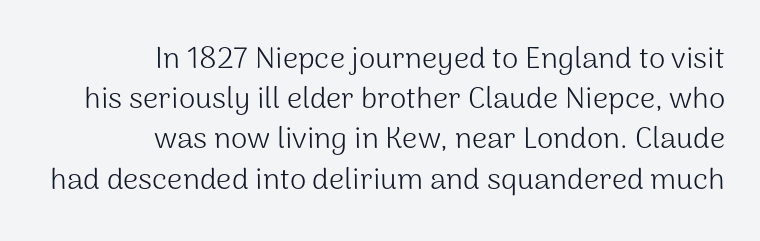
Q: Is the text bold? A: No.
Q: Is the text italic (slanted)? A: No, it is upright.
Q: Is the typeface a serif or a sans-serif typeface? A: Sans-serif.
Q: Is the text underlined? A: No.
Q: How is the paragraph aligned? A: Right-aligned.
Q: Is the spacing between letters normal or unusually wide? A: Normal.
Q: Is the spacing between lines tight, normal or loose? A: Normal.
Q: Width (condensed, normal, or wide)? A: Normal.
Q: Stroke contrast? A: Medium.
Q: x-height? A: Medium.
Q: Monospaced? A: No.
